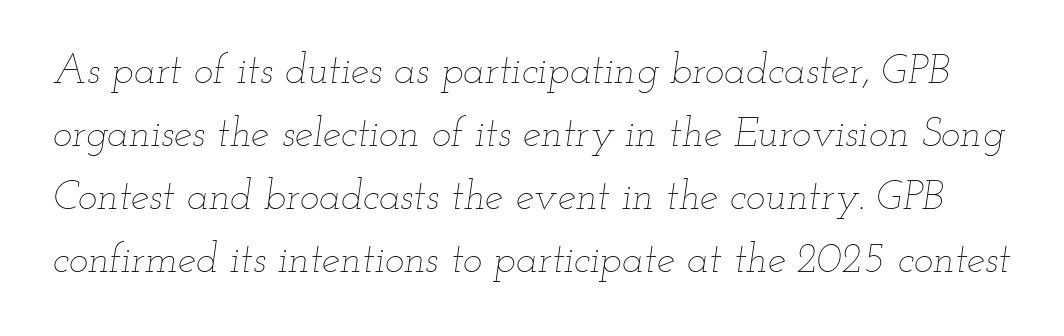
The image shows 41 px thin, wide type, italic (leaning right); set normal line spacing (1.54x), normal letter spacing, not underlined; low stroke contrast and a small x-height.
